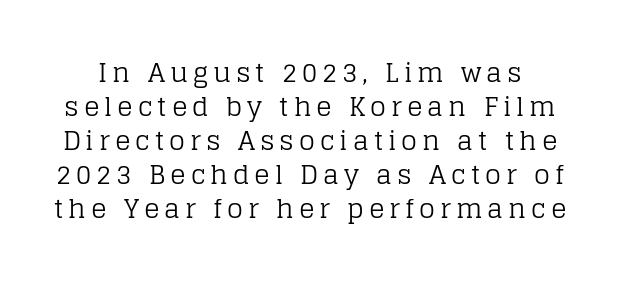
Q: Is the text bold? A: No.
Q: Is the text italic (slanted)? A: No, it is upright.
Q: Is the text underlined? A: No.
Q: Is the spacing between lines tight, normal or loose? A: Normal.
